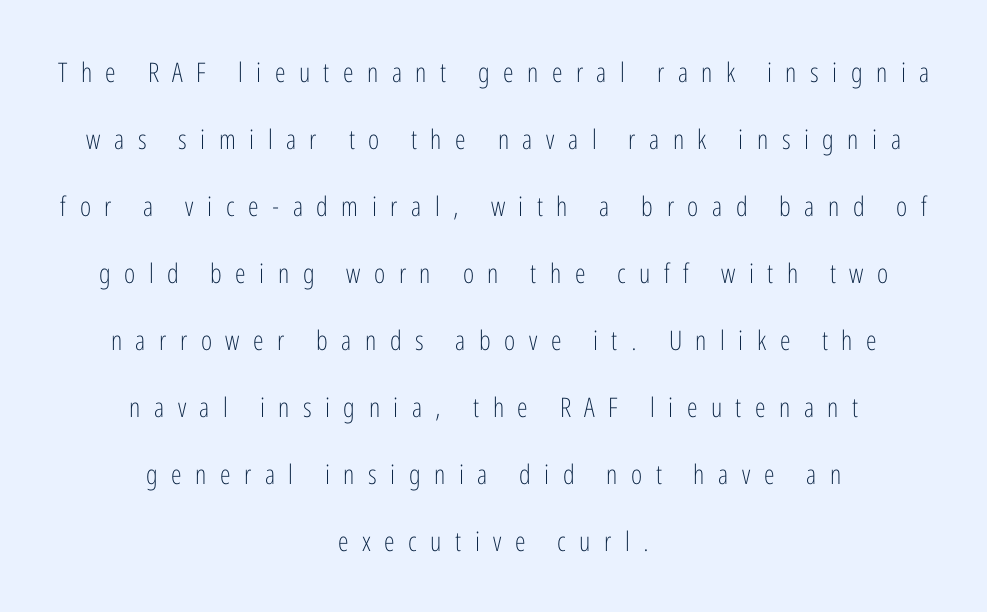
Q: Is the text bold? A: No.
Q: Is the text italic (slanted)? A: No, it is upright.
Q: Is the text underlined? A: No.
Q: How is the paragraph aligned? A: Centered.
Q: Is the spacing between letters normal or unusually wide? A: Unusually wide.
Q: Is the spacing between lines tight, normal or loose? A: Loose.
